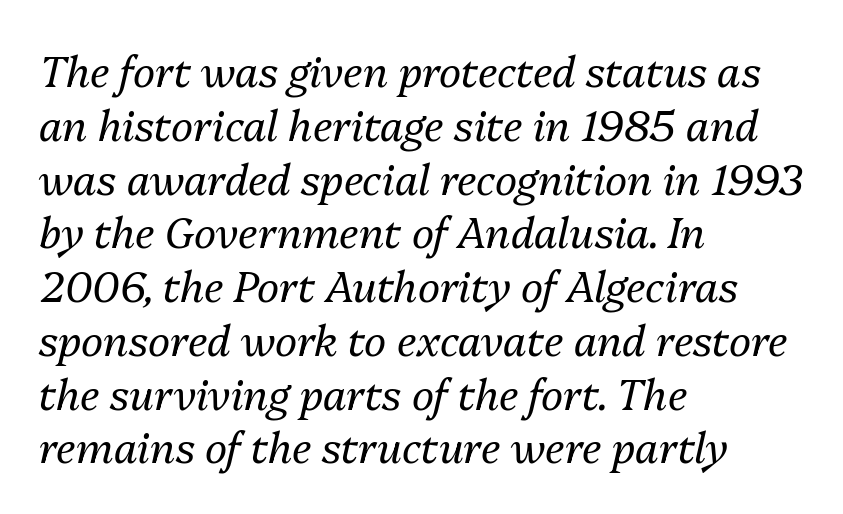
The image shows 42 px regular-weight type, italic (leaning right); set left-aligned, normal line spacing (1.28x), normal letter spacing, not underlined; medium stroke contrast and a medium x-height.
